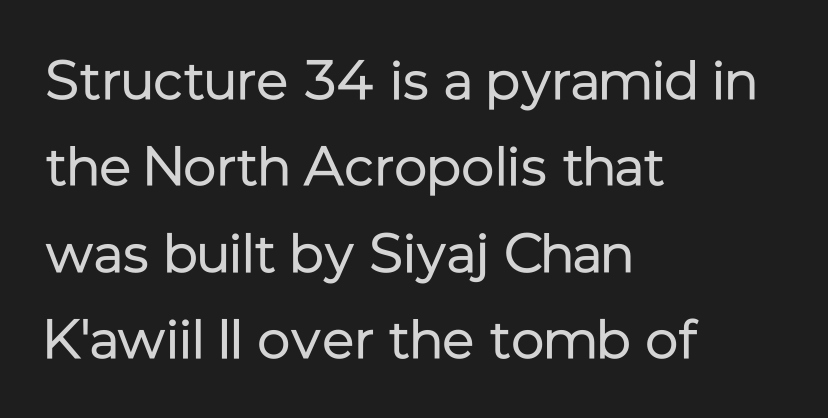
{"serif": "no", "italic": "no", "bold": "no", "weight": "regular", "width": "normal", "stroke_contrast": "low", "x_height": "medium", "monospaced": "no", "underline": "no", "align": "left", "line_spacing": "normal", "line_spacing_ratio": 1.57, "letter_spacing": "normal", "letter_spacing_em": 0.0, "glyph_px": 55}
